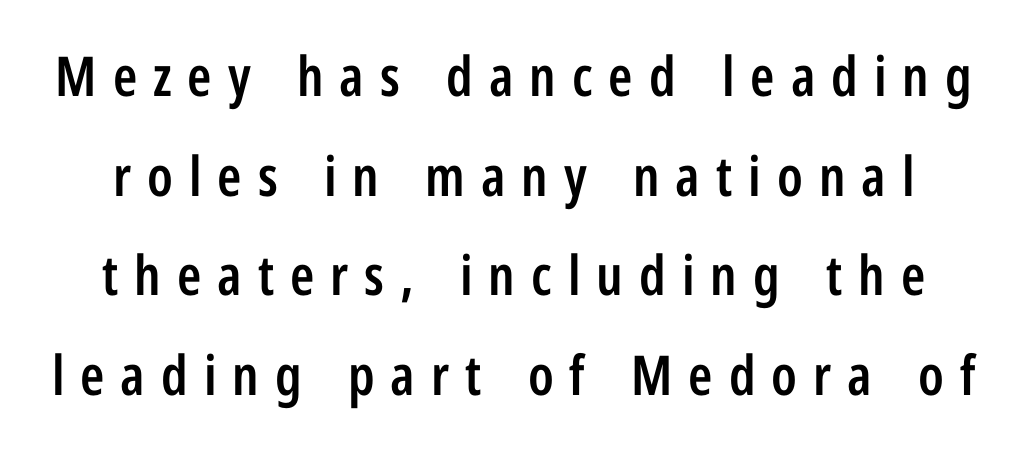
Proportional: the letters do not fall into vertical columns. The typeface chosen for these lines omits serifs. Clear beneath every line of the passage. What stands out about the letter spacing? Its width — letters are far apart.
